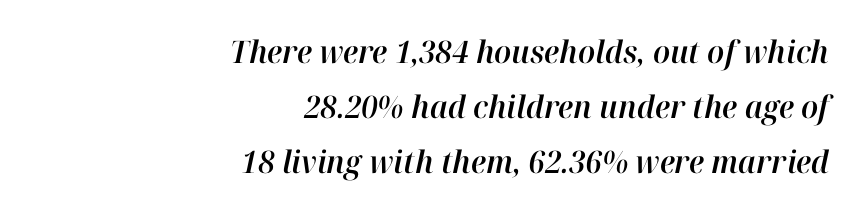
Between one letter and the next there's only the usual sliver of space. Which margin do the lines hug? The right one — the left edge is uneven. The axis of the letterforms is tilted away from vertical. Each letter keeps its own natural width here, so spacing adapts to shape. Has an underline been added? It has not.
